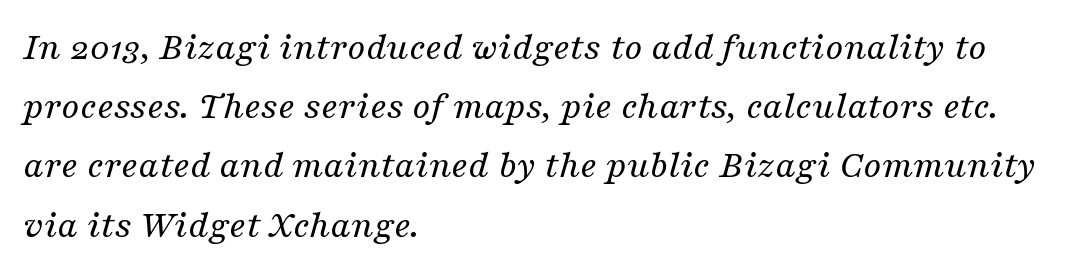
{"serif": "yes", "italic": "yes", "lean": "right", "slant_degrees": 16, "bold": "no", "weight": "regular", "width": "normal", "stroke_contrast": "medium", "x_height": "medium", "monospaced": "no", "underline": "no", "align": "left", "line_spacing": "normal", "line_spacing_ratio": 1.48, "letter_spacing": "normal", "letter_spacing_em": 0.0, "glyph_px": 40}
